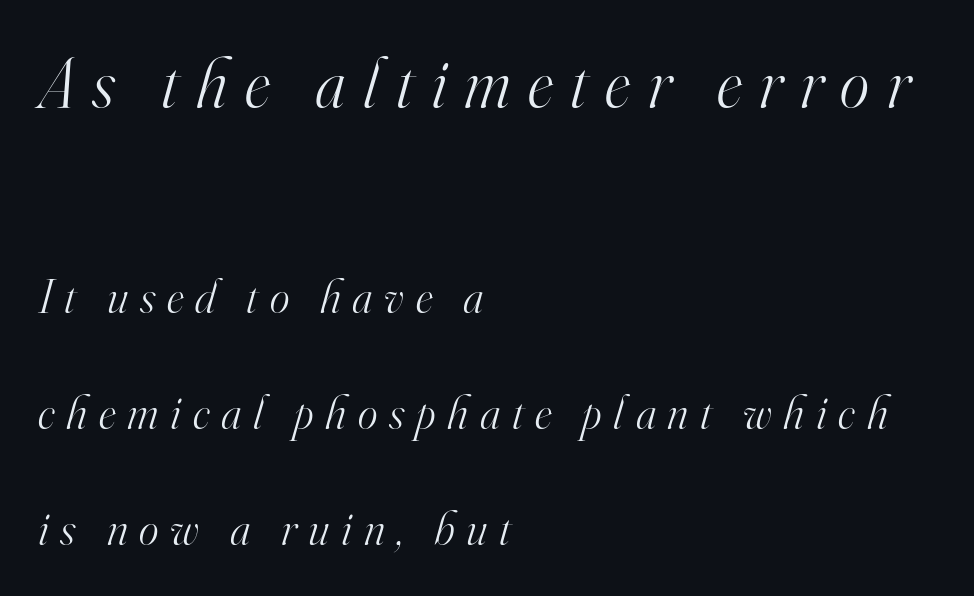
You could not count columns in this text — the font is proportionally spaced. The horizontal fit of the characters is loose and conspicuously gappy. These lines stack with their left ends in a neat column. A typesetter would mark this as italic.
